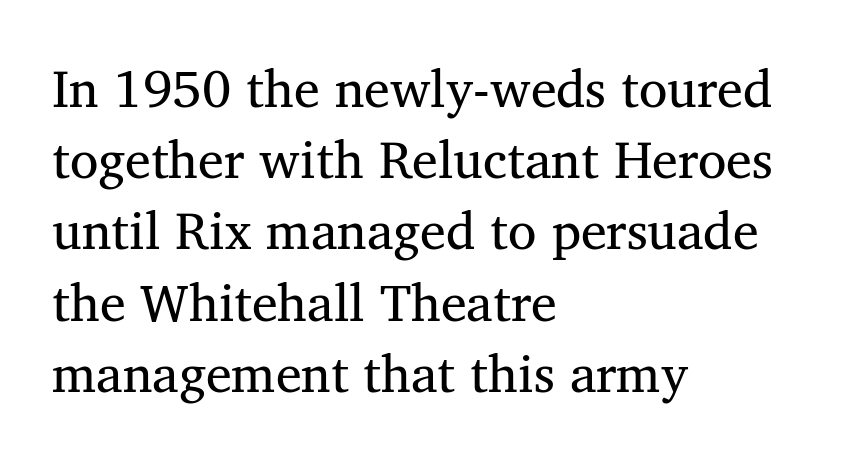
Q: Is the text bold? A: No.
Q: Is the text italic (slanted)? A: No, it is upright.
Q: Is the typeface a serif or a sans-serif typeface? A: Serif.
Q: Is the text underlined? A: No.
Q: How is the paragraph aligned? A: Left-aligned.
Q: Is the spacing between letters normal or unusually wide? A: Normal.
Q: Is the spacing between lines tight, normal or loose? A: Normal.
Q: Width (condensed, normal, or wide)? A: Normal.
Q: Stroke contrast? A: Medium.
Q: x-height? A: Medium.
Q: Monospaced? A: No.
